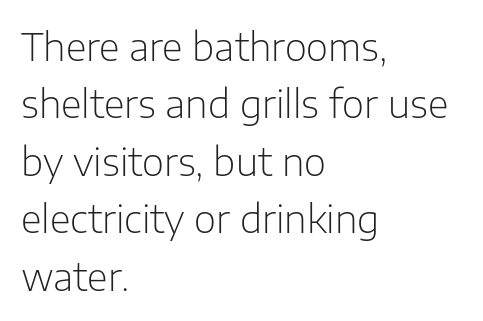
Q: Is the text bold? A: No.
Q: Is the text italic (slanted)? A: No, it is upright.
Q: Is the typeface a serif or a sans-serif typeface? A: Sans-serif.
Q: Is the text underlined? A: No.
Q: How is the paragraph aligned? A: Left-aligned.
Q: Is the spacing between letters normal or unusually wide? A: Normal.
Q: Is the spacing between lines tight, normal or loose? A: Normal.
Q: Width (condensed, normal, or wide)? A: Normal.
Q: Stroke contrast? A: Low.
Q: x-height? A: Medium.
Q: Monospaced? A: No.
